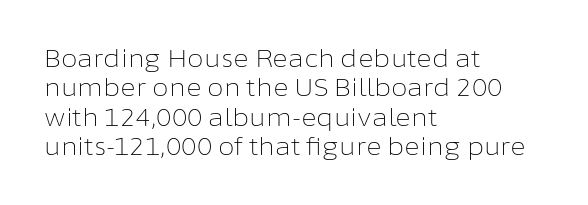
Q: Is the text bold? A: No.
Q: Is the text italic (slanted)? A: No, it is upright.
Q: Is the text underlined? A: No.
Q: How is the paragraph aligned? A: Left-aligned.
Q: Is the spacing between letters normal or unusually wide? A: Normal.
